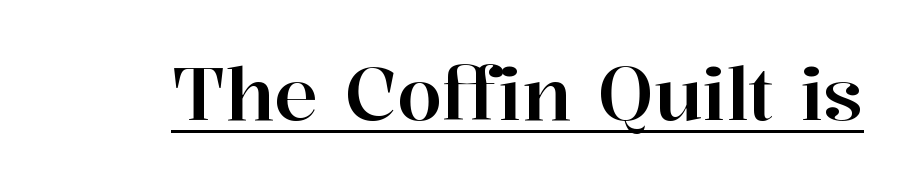
Q: Is the text italic (slanted)? A: No, it is upright.
Q: Is the typeface a serif or a sans-serif typeface? A: Serif.
Q: Is the text underlined? A: Yes.
Q: Is the spacing between letters normal or unusually wide? A: Normal.
Q: Width (condensed, normal, or wide)? A: Normal.
Q: Stroke contrast? A: High.
Q: x-height? A: Medium.
Q: Monospaced? A: No.
